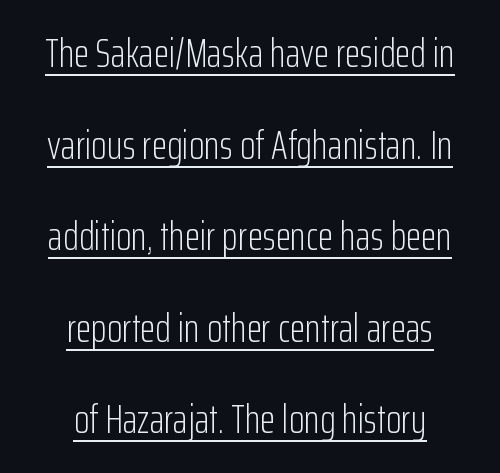
{"serif": "no", "italic": "no", "bold": "no", "weight": "light", "width": "condensed", "stroke_contrast": "low", "x_height": "medium", "monospaced": "no", "underline": "yes", "align": "center", "line_spacing": "loose", "line_spacing_ratio": 2.29, "letter_spacing": "normal", "letter_spacing_em": 0.0, "glyph_px": 40}
